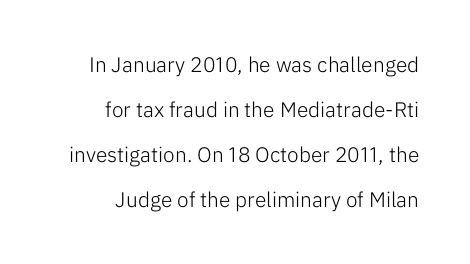
Q: Is the text bold? A: No.
Q: Is the text italic (slanted)? A: No, it is upright.
Q: Is the text underlined? A: No.
Q: Is the spacing between letters normal or unusually wide? A: Normal.
Q: Is the spacing between lines tight, normal or loose? A: Loose.
